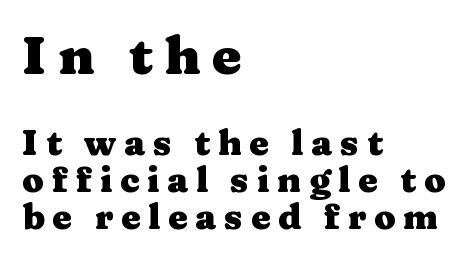
The image shows 53 px heavy, wide serif type, upright; set left-aligned, tight line spacing (1.05x), unusually wide letter spacing (+0.22 em), not underlined; the first (top) block is 1.51x larger; medium stroke contrast and a medium x-height.
